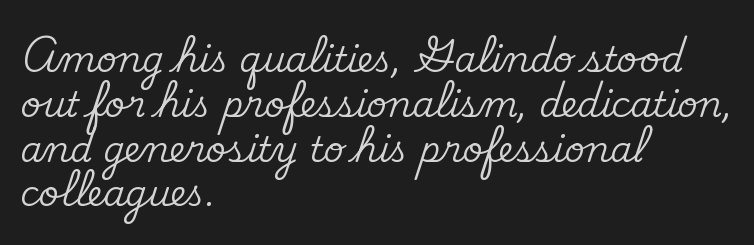
Reading down the column, the eye jumps a familiar distance to each next line. The face used here is rendered with its standard letterfit. The glyphs are unaccompanied by any horizontal stroke below them.
